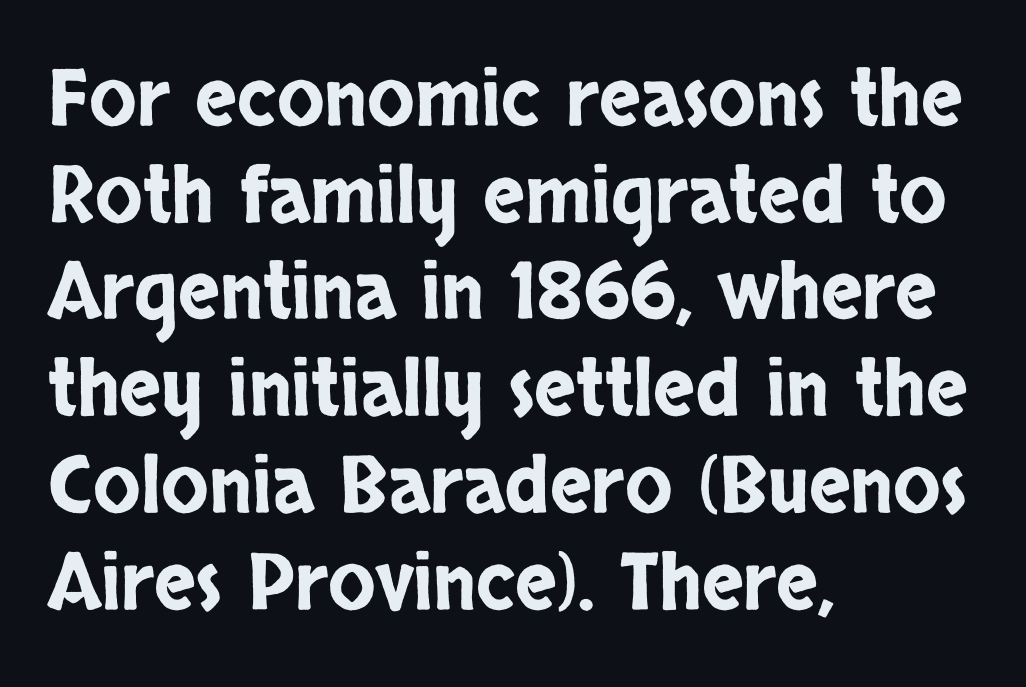
{"serif": "no", "italic": "no", "width": "condensed", "stroke_contrast": "low", "x_height": "large", "monospaced": "no", "underline": "no", "align": "left", "line_spacing_ratio": 1.24, "letter_spacing": "normal", "letter_spacing_em": 0.0, "glyph_px": 78}
